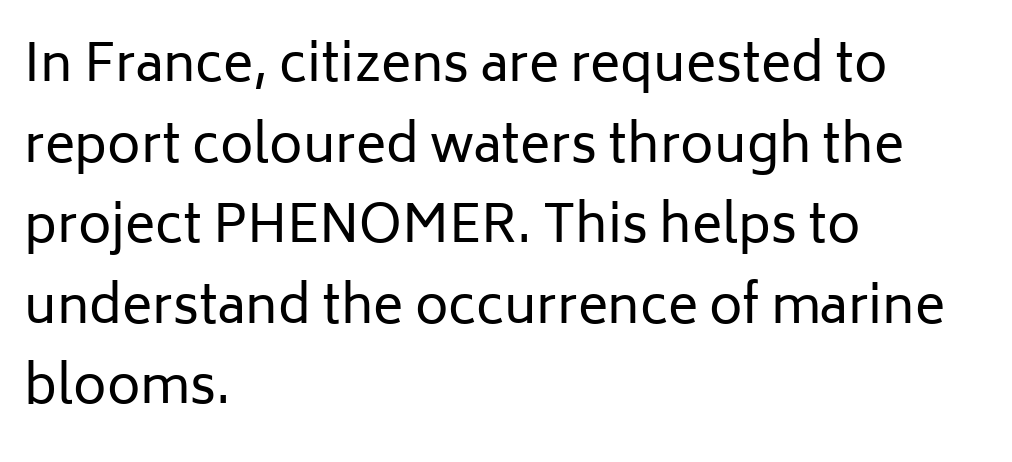
The image shows 51 px regular-weight sans-serif type, upright; set left-aligned, normal line spacing (1.58x), normal letter spacing, not underlined; low stroke contrast and a medium x-height.
